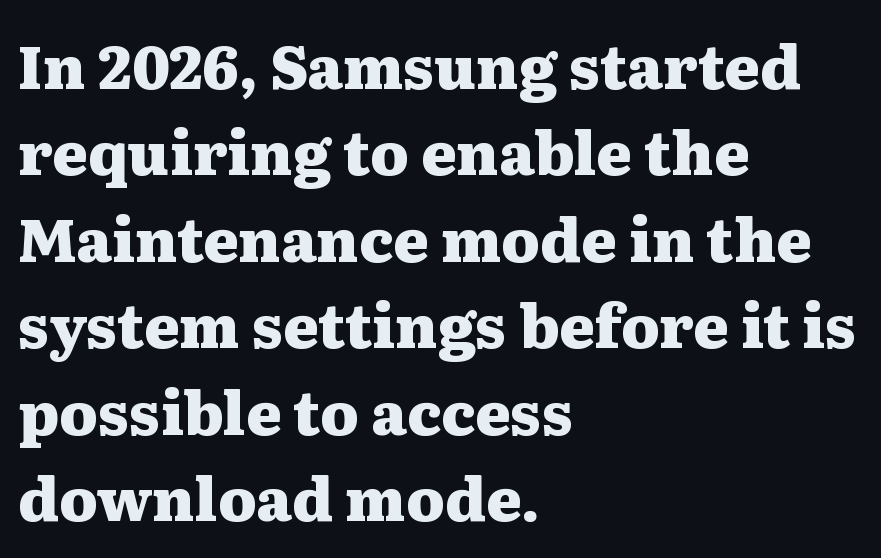
{"serif": "yes", "italic": "no", "bold": "yes", "weight": "heavy", "width": "wide", "stroke_contrast": "medium", "x_height": "medium", "monospaced": "no", "underline": "no", "align": "left", "line_spacing": "normal", "line_spacing_ratio": 1.44, "letter_spacing": "normal", "letter_spacing_em": 0.0, "glyph_px": 60}
